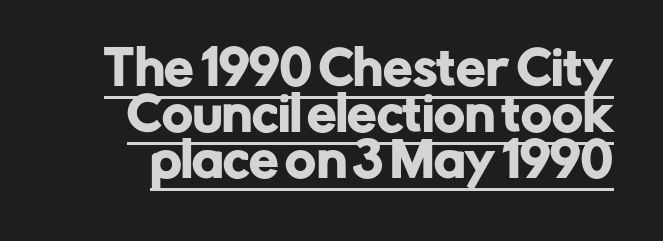
The image shows 47 px sans-serif type, upright; set tight line spacing (0.98x), normal letter spacing, underlined; low stroke contrast and a medium x-height.
